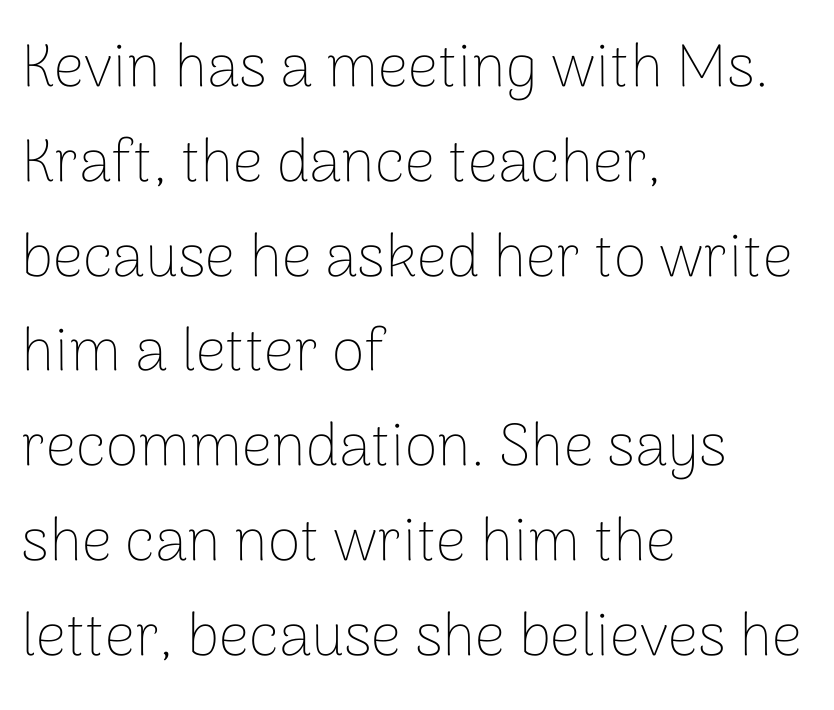
The image shows 60 px thin sans-serif type, upright; set left-aligned, normal line spacing (1.58x), normal letter spacing, not underlined; low stroke contrast and a medium x-height.
